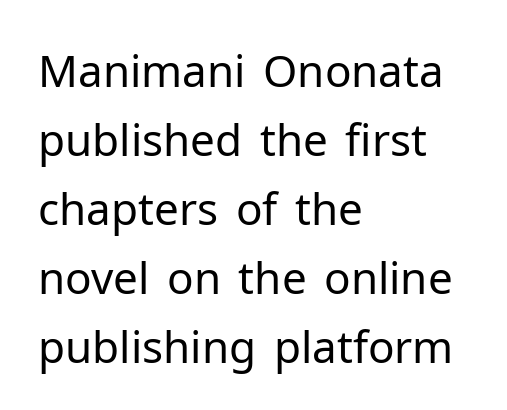
Horizontally, the lines are justified to the leading edge only. Lines of text with bare space underneath. The face looks like a standard text weight, possibly lighter. Note the varied advance widths — an 'i' is clearly narrower than an 'm'.
